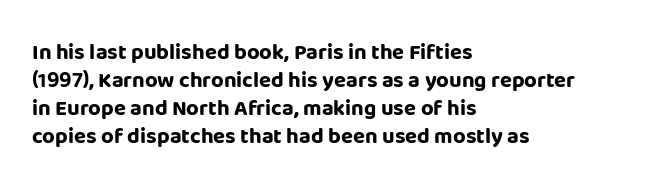
Q: Is the text bold? A: Yes.
Q: Is the text italic (slanted)? A: No, it is upright.
Q: Is the text underlined? A: No.
Q: How is the paragraph aligned? A: Left-aligned.
Q: Is the spacing between letters normal or unusually wide? A: Normal.
Q: Is the spacing between lines tight, normal or loose? A: Normal.
